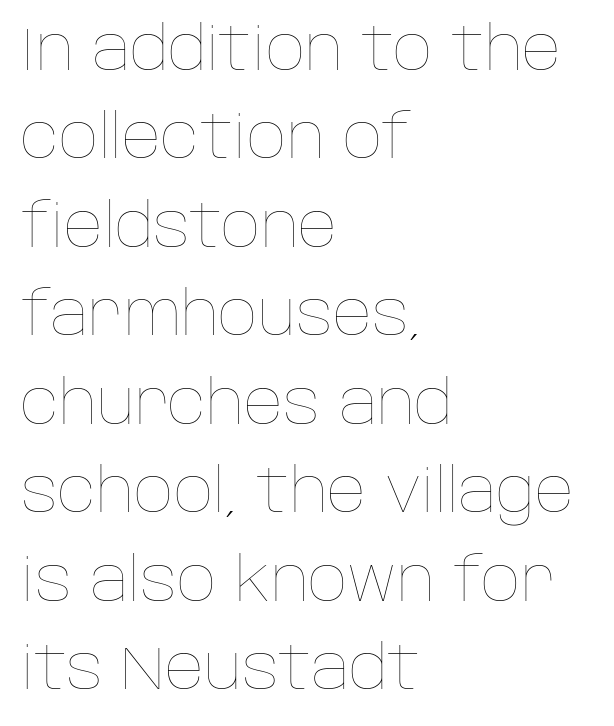
The image shows 61 px thin type, upright; set left-aligned, normal line spacing (1.45x), normal letter spacing, not underlined; low stroke contrast and a large x-height.
